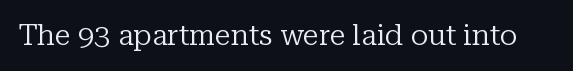
The image shows 29 px regular-weight serif type, upright; set normal letter spacing, not underlined; low stroke contrast and a medium x-height.
